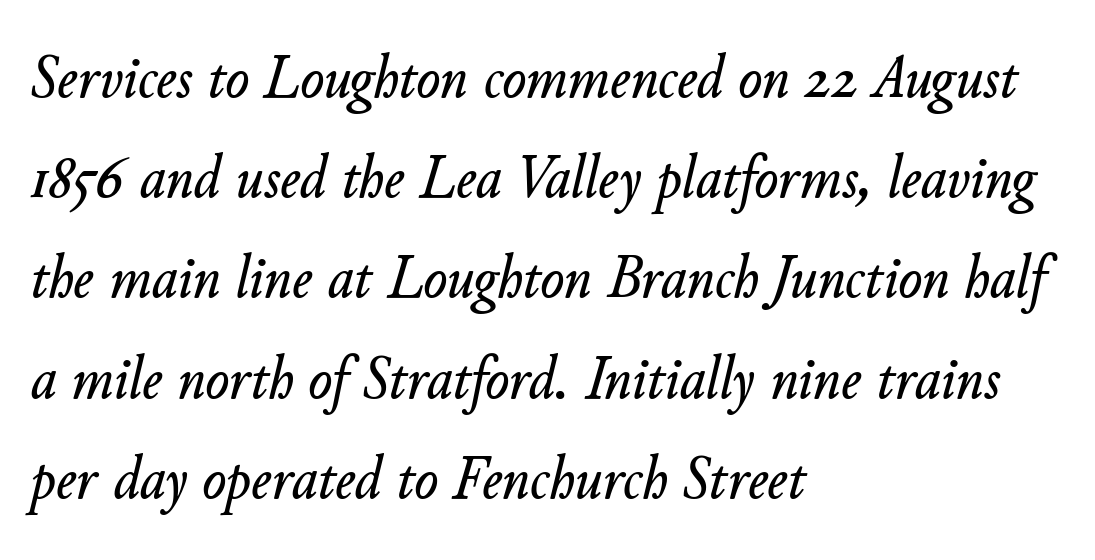
Q: Is the text italic (slanted)? A: Yes, it leans right by about 11 degrees.
Q: Is the text underlined? A: No.
Q: How is the paragraph aligned? A: Left-aligned.
Q: Is the spacing between letters normal or unusually wide? A: Normal.
Q: Is the spacing between lines tight, normal or loose? A: Normal.
Q: Width (condensed, normal, or wide)? A: Normal.
Q: Stroke contrast? A: Low.
Q: x-height? A: Small.
Q: Monospaced? A: No.
